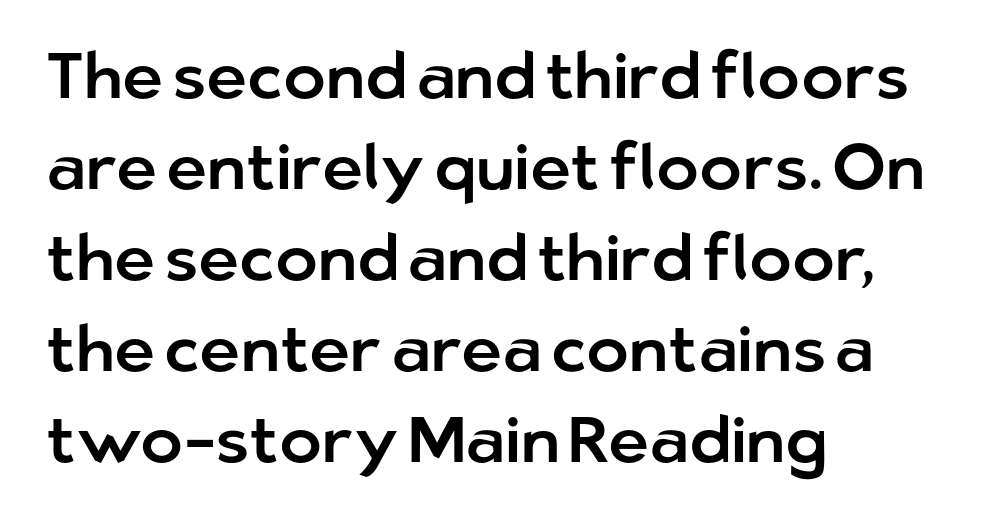
The image shows 64 px sans-serif type, upright; set left-aligned, normal line spacing (1.42x), normal letter spacing, not underlined; low stroke contrast and a medium x-height.
